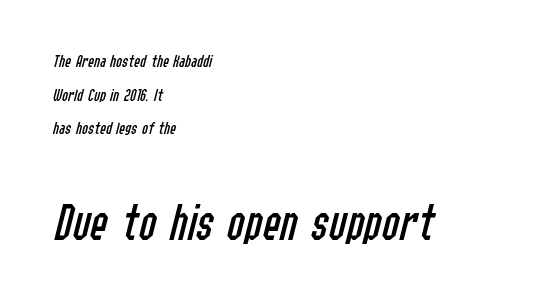
The image shows 53 px regular-weight, condensed type, italic (leaning right); set left-aligned, line spacing 1.87x, normal letter spacing, not underlined; the second (bottom) block is 2.94x larger; low stroke contrast and a medium x-height.
